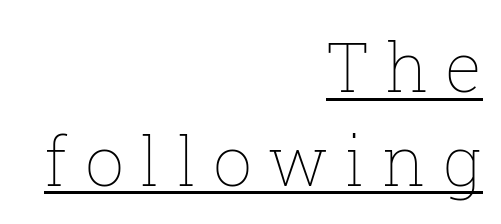
Q: Is the text bold? A: No.
Q: Is the text italic (slanted)? A: No, it is upright.
Q: Is the text underlined? A: Yes.
Q: How is the paragraph aligned? A: Right-aligned.
Q: Is the spacing between letters normal or unusually wide? A: Unusually wide.
Q: Is the spacing between lines tight, normal or loose? A: Normal.
Q: Width (condensed, normal, or wide)? A: Normal.
Q: Stroke contrast? A: Low.
Q: x-height? A: Medium.
Q: Monospaced? A: No.
